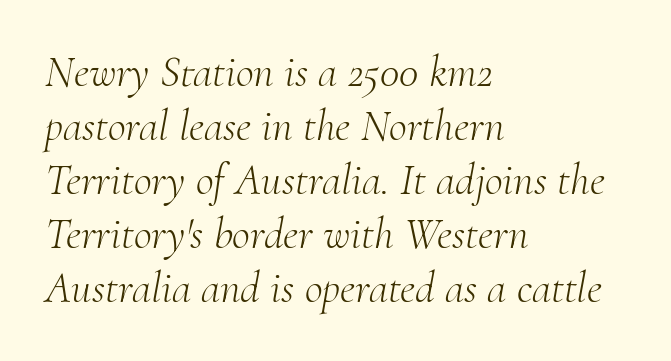
The image shows 44 px light serif type, italic (leaning right); set left-aligned, line spacing 1.23x, normal letter spacing, not underlined; medium stroke contrast and a small x-height.
